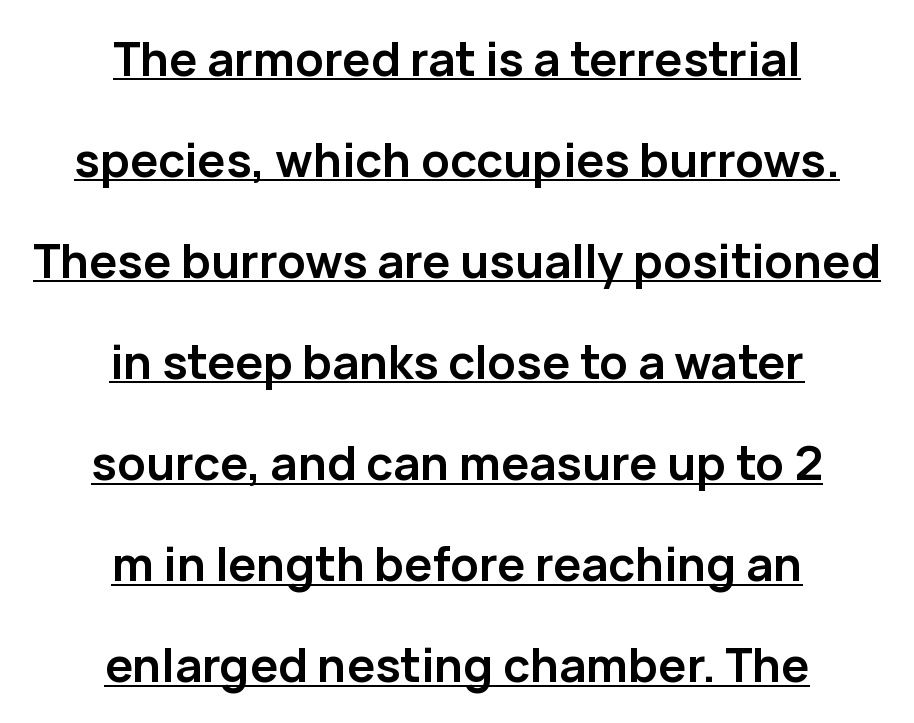
What's the leading like? Stretched, with rows far apart. The gaps between neighbouring characters are ordinary and unremarkable. The typesetting leans heavy: a genuine bold. The rendered words wear a rule along their underside. Horizontally, the lines are justified to the midpoint only. Think of a printed novel: that variable character pitch is what you see here.
